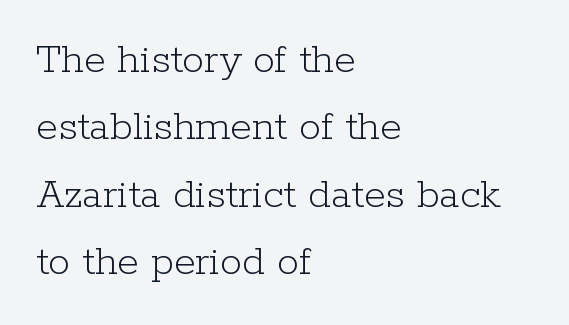
The image shows 44 px light serif type, upright; set left-aligned, normal line spacing (1.53x), normal letter spacing, not underlined; low stroke contrast and a medium x-height.
